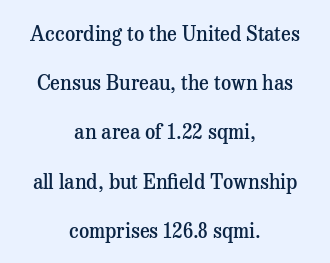
What stands out about the letter spacing? Nothing — it is the standard amount. The lines are quadded center. Look at the stroke-to-counter ratio: somewhat heavy, a semibold. Notice the wide empty band between every row — that's loose leading.
